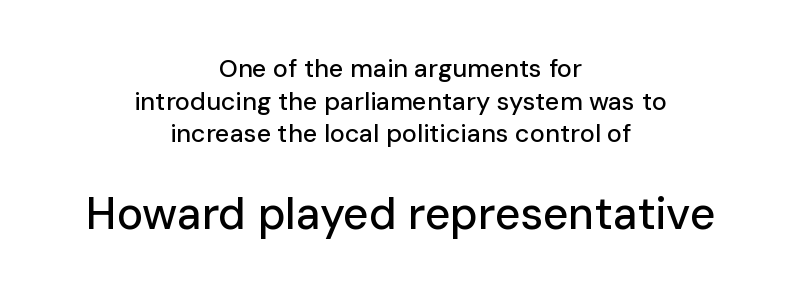
The image shows 44 px sans-serif type, upright; set centered, normal line spacing (1.31x), normal letter spacing, not underlined; the second (bottom) block is 1.76x larger; low stroke contrast and a medium x-height.
